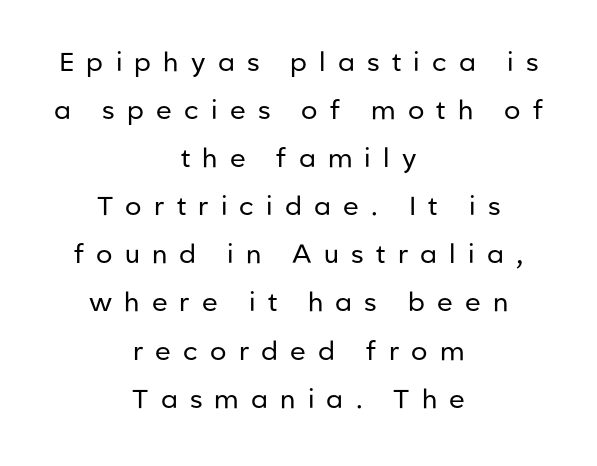
Do the letters lean? They stand straight. Letter spacing: wide. Every row of glyphs is offset so its center matches the block's center. Descenders are the only things crossing below the line. No extra ink here — the face is not bold.
